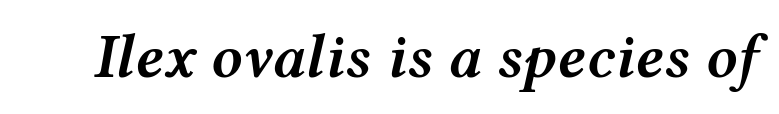
{"italic": "yes", "lean": "right", "slant_degrees": 12, "bold": "semi", "weight": "semibold", "width": "wide", "stroke_contrast": "medium", "x_height": "medium", "monospaced": "no", "underline": "no", "letter_spacing": "normal", "letter_spacing_em": 0.0, "glyph_px": 62}
